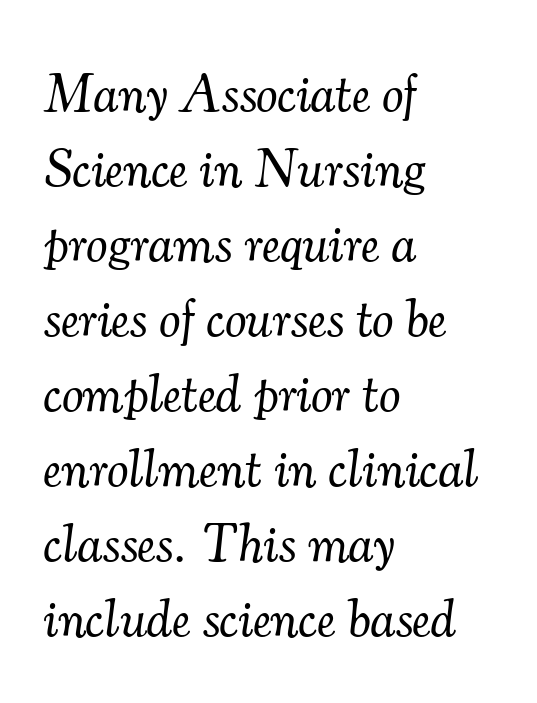
Q: Is the text bold? A: No.
Q: Is the text italic (slanted)? A: Yes, it leans right by about 7 degrees.
Q: Is the typeface a serif or a sans-serif typeface? A: Serif.
Q: Is the text underlined? A: No.
Q: How is the paragraph aligned? A: Left-aligned.
Q: Is the spacing between letters normal or unusually wide? A: Normal.
Q: Is the spacing between lines tight, normal or loose? A: Normal.
Q: Width (condensed, normal, or wide)? A: Normal.
Q: Stroke contrast? A: Medium.
Q: x-height? A: Small.
Q: Monospaced? A: No.
